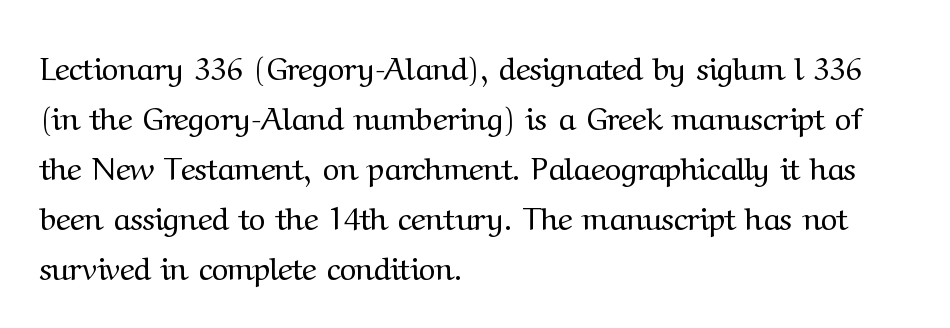
Q: Is the text bold? A: No.
Q: Is the text italic (slanted)? A: No, it is upright.
Q: Is the typeface a serif or a sans-serif typeface? A: Serif.
Q: Is the text underlined? A: No.
Q: How is the paragraph aligned? A: Left-aligned.
Q: Is the spacing between letters normal or unusually wide? A: Normal.
Q: Is the spacing between lines tight, normal or loose? A: Normal.
Q: Width (condensed, normal, or wide)? A: Normal.
Q: Stroke contrast? A: Medium.
Q: x-height? A: Medium.
Q: Monospaced? A: No.
